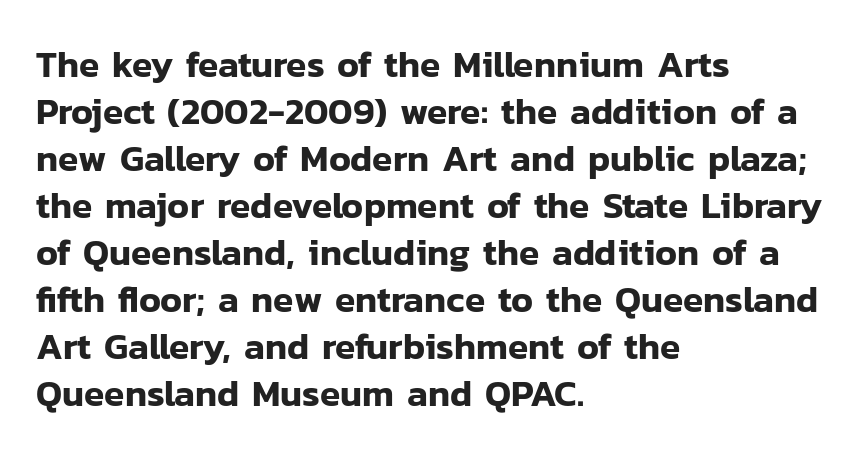
Descender tails drop into unmarked territory. The specimen reads as upright at a glance. Character widths vary here, with narrow letters taking less room than wide ones. The passage shown is typeset with a sans-serif family. Every row of glyphs begins at an identical x-position on the left.
